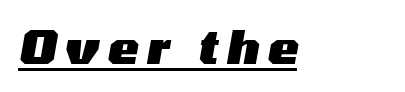
The image shows 46 px heavy, wide type, italic (leaning right); set underlined; medium stroke contrast and a medium x-height.
